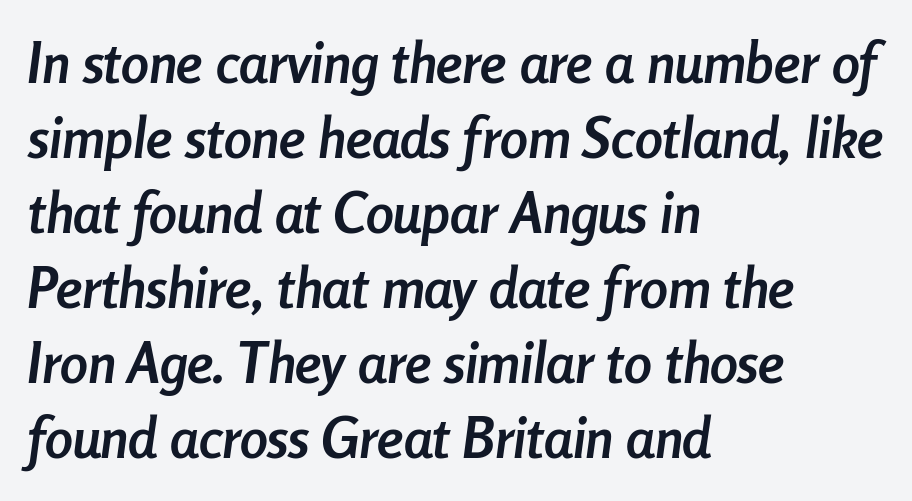
{"italic": "yes", "lean": "right", "slant_degrees": 8, "bold": "yes", "weight": "semibold", "width": "condensed", "stroke_contrast": "low", "x_height": "medium", "monospaced": "no", "underline": "no", "align": "left", "line_spacing": "normal", "line_spacing_ratio": 1.34, "letter_spacing": "normal", "letter_spacing_em": 0.0, "glyph_px": 56}
